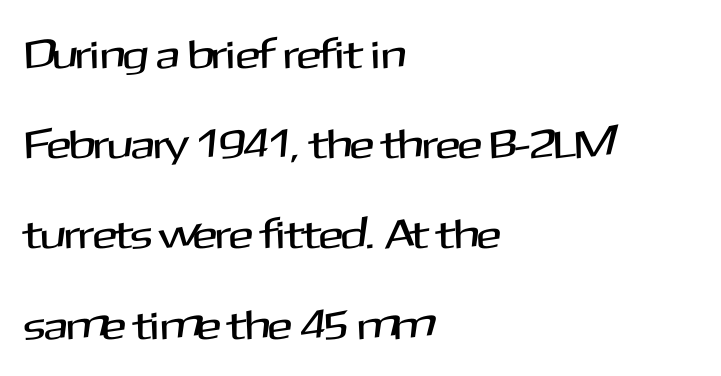
The rendering anchors every line to the left-hand side. The letters advance in unequal steps, a hallmark of proportional type. You can tell from the bare stems that sans-serif type was used. The area under the type is left untouched.
